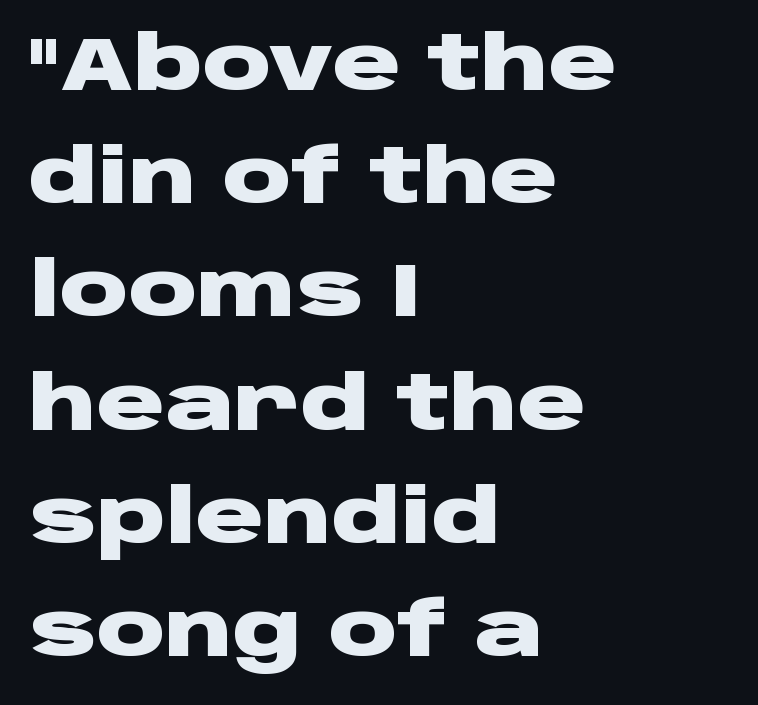
These lines are set flush left with a ragged right edge. The text was rendered using a sans face with plain stroke endings. The words here are not underlined. A normal amount of white space separates one row of letters from the next. These lines were composed using upright roman letters.
